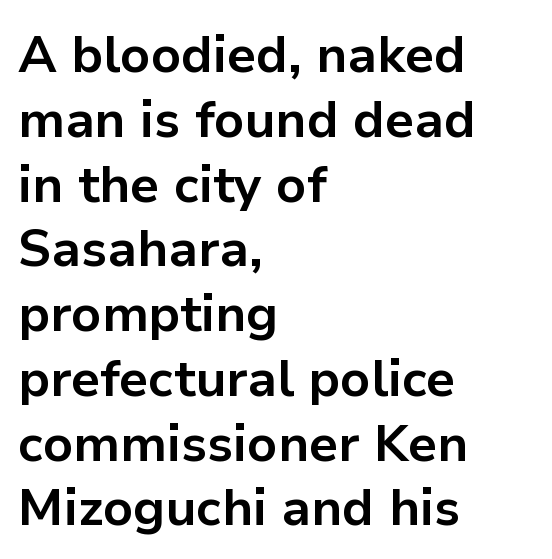
The image shows 51 px bold sans-serif type, upright; set left-aligned, normal line spacing (1.27x), normal letter spacing, not underlined; low stroke contrast and a medium x-height.
